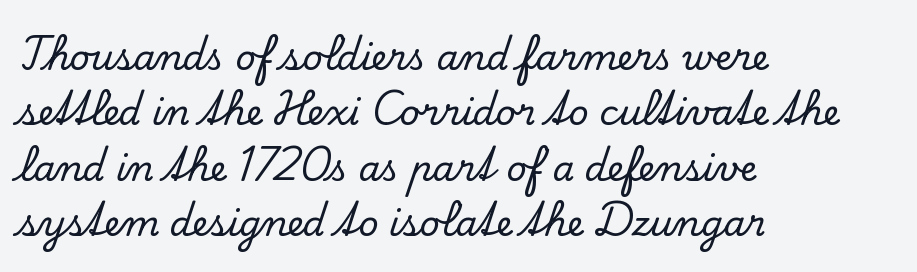
Q: Is the text italic (slanted)? A: Yes.
Q: Is the typeface a serif or a sans-serif typeface? A: Serif.
Q: Is the text underlined? A: No.
Q: How is the paragraph aligned? A: Left-aligned.
Q: Is the spacing between letters normal or unusually wide? A: Normal.
Q: Is the spacing between lines tight, normal or loose? A: Normal.
Q: Width (condensed, normal, or wide)? A: Normal.
Q: Stroke contrast? A: Low.
Q: x-height? A: Small.
Q: Monospaced? A: No.
